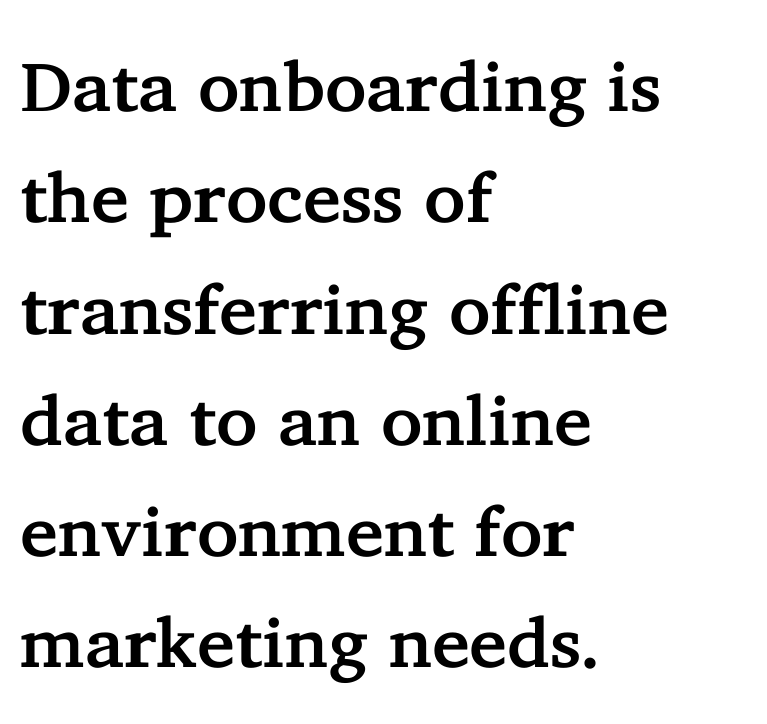
Q: Is the text italic (slanted)? A: No, it is upright.
Q: Is the typeface a serif or a sans-serif typeface? A: Serif.
Q: Is the text underlined? A: No.
Q: How is the paragraph aligned? A: Left-aligned.
Q: Is the spacing between letters normal or unusually wide? A: Normal.
Q: Is the spacing between lines tight, normal or loose? A: Normal.
Q: Width (condensed, normal, or wide)? A: Normal.
Q: Stroke contrast? A: Low.
Q: x-height? A: Medium.
Q: Monospaced? A: No.
